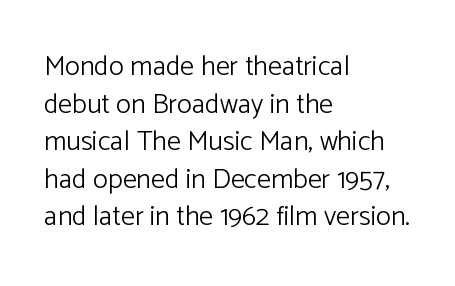
{"serif": "no", "italic": "no", "bold": "no", "weight": "light", "width": "normal", "stroke_contrast": "low", "x_height": "medium", "monospaced": "no", "underline": "no", "align": "left", "line_spacing": "normal", "line_spacing_ratio": 1.34, "letter_spacing": "normal", "letter_spacing_em": 0.0, "glyph_px": 28}
